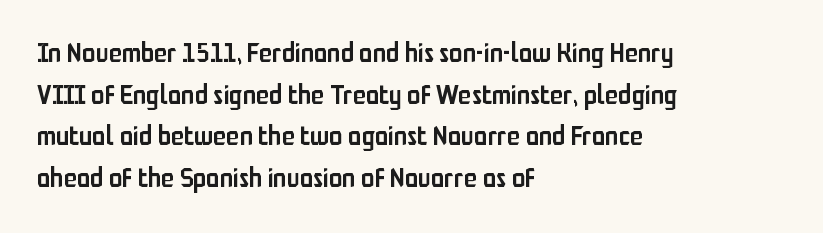
The image shows 27 px text type, upright; set left-aligned, normal line spacing (1.54x), normal letter spacing, not underlined.
